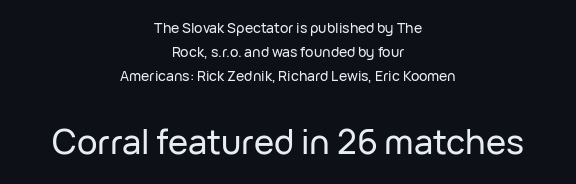
The image shows 34 px sans-serif type, upright; set centered, line spacing 1.71x, normal letter spacing, not underlined; the second (bottom) block is 2.43x larger; low stroke contrast and a medium x-height.
